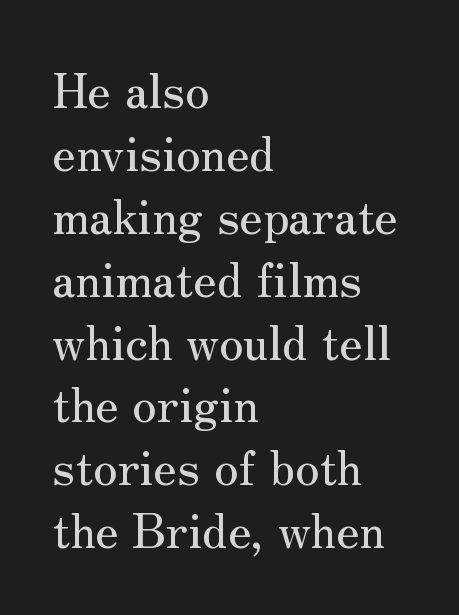
Q: Is the text italic (slanted)? A: No, it is upright.
Q: Is the typeface a serif or a sans-serif typeface? A: Serif.
Q: Is the text underlined? A: No.
Q: How is the paragraph aligned? A: Left-aligned.
Q: Is the spacing between letters normal or unusually wide? A: Normal.
Q: Is the spacing between lines tight, normal or loose? A: Normal.
Q: Width (condensed, normal, or wide)? A: Normal.
Q: Stroke contrast? A: Medium.
Q: x-height? A: Small.
Q: Monospaced? A: No.
